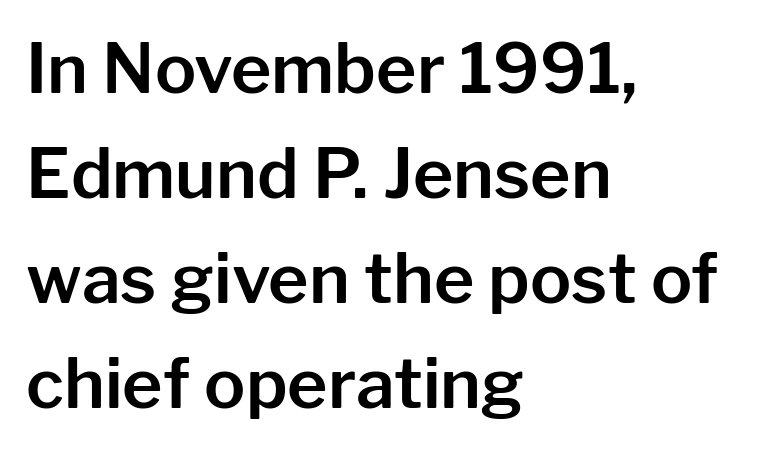
The image shows 69 px sans-serif type, upright; set left-aligned, normal line spacing (1.52x), normal letter spacing, not underlined; low stroke contrast and a medium x-height.
